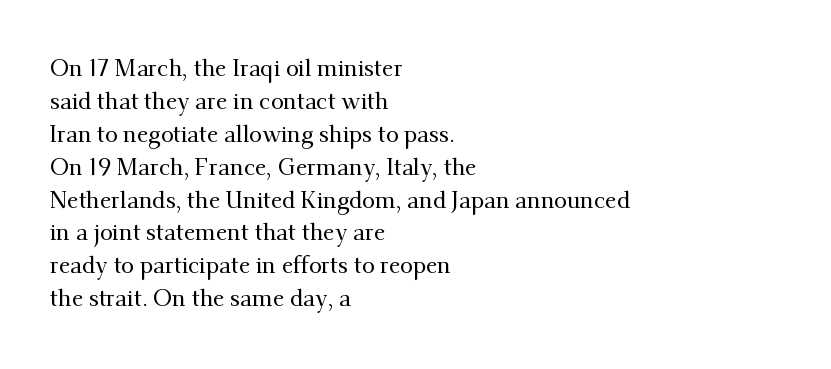
{"italic": "no", "underline": "no", "align": "left", "line_spacing": "normal", "line_spacing_ratio": 1.43, "letter_spacing": "normal", "letter_spacing_em": 0.0, "glyph_px": 23}
